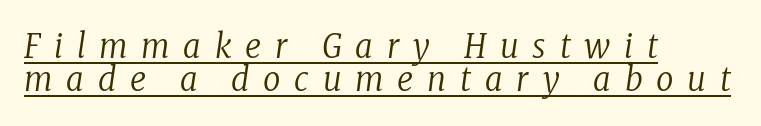
{"serif": "yes", "italic": "yes", "lean": "right", "slant_degrees": 8, "bold": "no", "weight": "regular", "width": "condensed", "stroke_contrast": "low", "x_height": "medium", "monospaced": "no", "underline": "yes", "align": "left", "line_spacing": "tight", "line_spacing_ratio": 0.98, "letter_spacing": "wide", "letter_spacing_em": 0.41, "glyph_px": 34}
